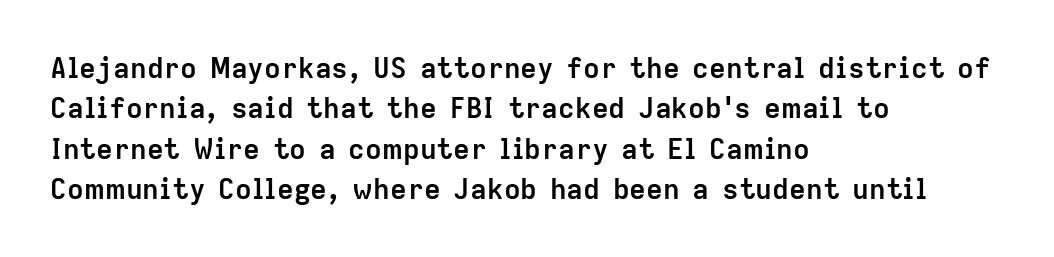
{"serif": "no", "italic": "no", "bold": "yes", "weight": "semibold", "width": "normal", "stroke_contrast": "low", "x_height": "medium", "monospaced": "no", "underline": "no", "align": "left", "line_spacing": "normal", "line_spacing_ratio": 1.44, "letter_spacing": "normal", "letter_spacing_em": 0.0, "glyph_px": 28}
